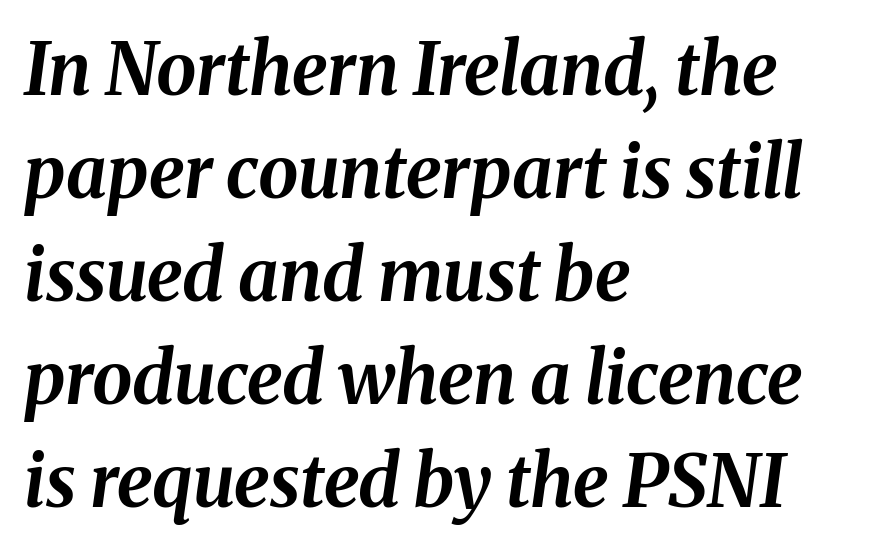
Q: Is the text bold? A: Yes.
Q: Is the text italic (slanted)? A: Yes, it leans right by about 8 degrees.
Q: Is the text underlined? A: No.
Q: How is the paragraph aligned? A: Left-aligned.
Q: Is the spacing between letters normal or unusually wide? A: Normal.
Q: Is the spacing between lines tight, normal or loose? A: Normal.
Q: Width (condensed, normal, or wide)? A: Normal.
Q: Stroke contrast? A: Medium.
Q: x-height? A: Medium.
Q: Monospaced? A: No.
